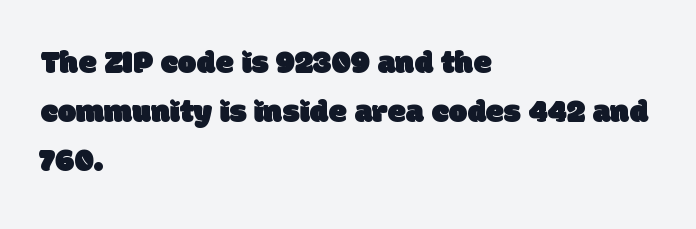
Rows of type keep a routine distance in the vertical direction. The setting favours the left margin, as ordinary paragraphs usually do. Varying glyph widths throughout — classic text-font behaviour. Nobody drew a line under any word here. Type style note: lacks serifs. This rendering leaves character spacing at its baseline value.
